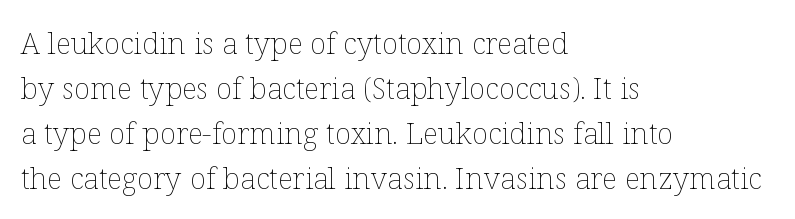
{"italic": "no", "bold": "no", "weight": "thin", "width": "normal", "stroke_contrast": "low", "x_height": "medium", "monospaced": "no", "underline": "no", "align": "left", "line_spacing": "normal", "line_spacing_ratio": 1.5, "letter_spacing": "normal", "letter_spacing_em": 0.0, "glyph_px": 30}
